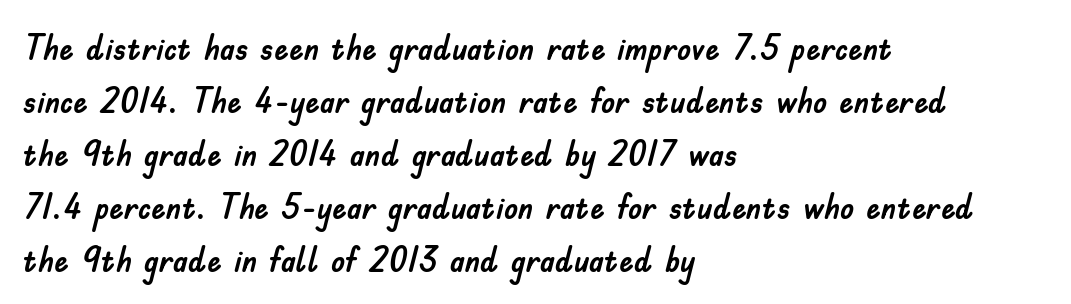
Q: Is the text italic (slanted)? A: Yes.
Q: Is the typeface a serif or a sans-serif typeface? A: Sans-serif.
Q: Is the text underlined? A: No.
Q: How is the paragraph aligned? A: Left-aligned.
Q: Is the spacing between letters normal or unusually wide? A: Normal.
Q: Is the spacing between lines tight, normal or loose? A: Normal.
Q: Width (condensed, normal, or wide)? A: Normal.
Q: Stroke contrast? A: Low.
Q: x-height? A: Small.
Q: Monospaced? A: No.
